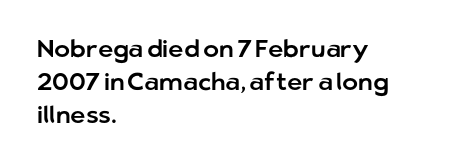
Q: Is the text italic (slanted)? A: No, it is upright.
Q: Is the text underlined? A: No.
Q: How is the paragraph aligned? A: Left-aligned.
Q: Is the spacing between letters normal or unusually wide? A: Normal.
Q: Is the spacing between lines tight, normal or loose? A: Normal.
